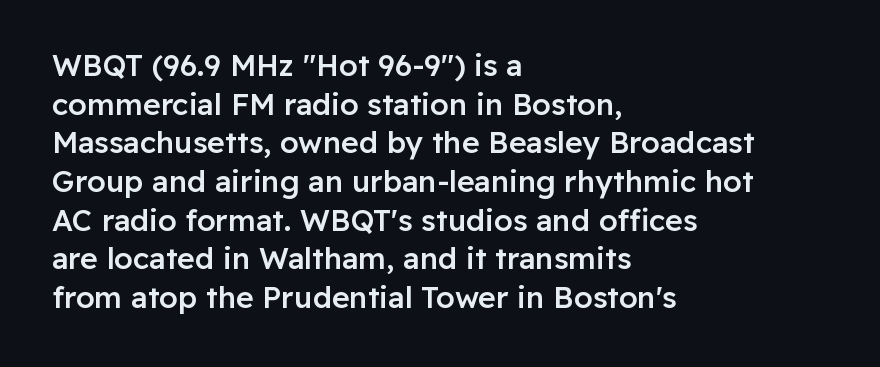
The image shows 30 px semibold sans-serif type, upright; set left-aligned, normal line spacing (1.29x), normal letter spacing, not underlined; low stroke contrast and a medium x-height.
